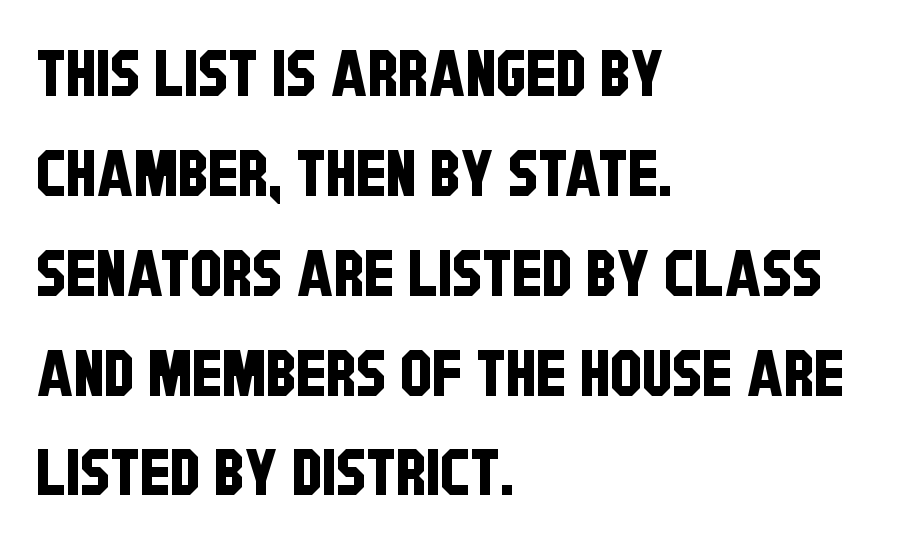
The image shows 64 px condensed sans-serif type; set left-aligned, normal line spacing (1.56x), normal letter spacing, not underlined; low stroke contrast and a large x-height.
